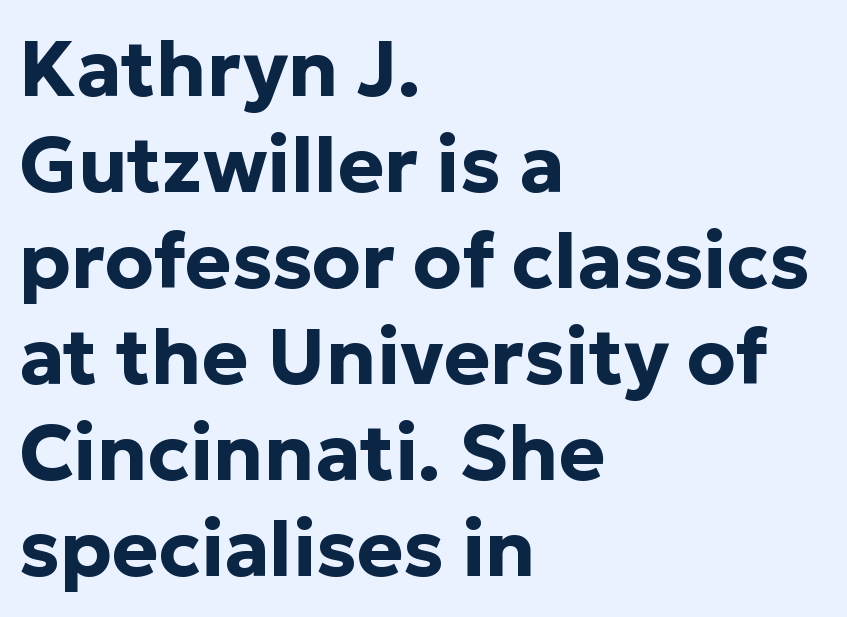
The image shows 78 px bold sans-serif type, upright; set left-aligned, line spacing 1.23x, normal letter spacing, not underlined; low stroke contrast and a medium x-height.
